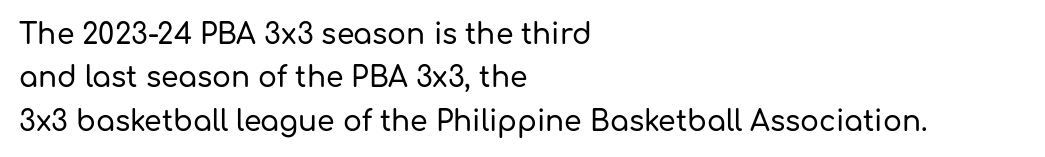
Q: Is the text italic (slanted)? A: No, it is upright.
Q: Is the typeface a serif or a sans-serif typeface? A: Sans-serif.
Q: Is the text underlined? A: No.
Q: How is the paragraph aligned? A: Left-aligned.
Q: Is the spacing between letters normal or unusually wide? A: Normal.
Q: Is the spacing between lines tight, normal or loose? A: Normal.
Q: Width (condensed, normal, or wide)? A: Normal.
Q: Stroke contrast? A: Low.
Q: x-height? A: Medium.
Q: Monospaced? A: No.
